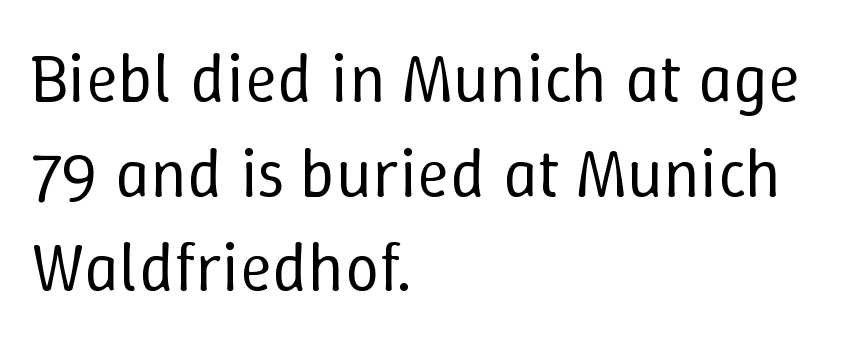
Q: Is the text bold? A: No.
Q: Is the text italic (slanted)? A: No, it is upright.
Q: Is the text underlined? A: No.
Q: How is the paragraph aligned? A: Left-aligned.
Q: Is the spacing between letters normal or unusually wide? A: Normal.
Q: Is the spacing between lines tight, normal or loose? A: Normal.
Q: Width (condensed, normal, or wide)? A: Normal.
Q: Stroke contrast? A: Low.
Q: x-height? A: Medium.
Q: Monospaced? A: No.
